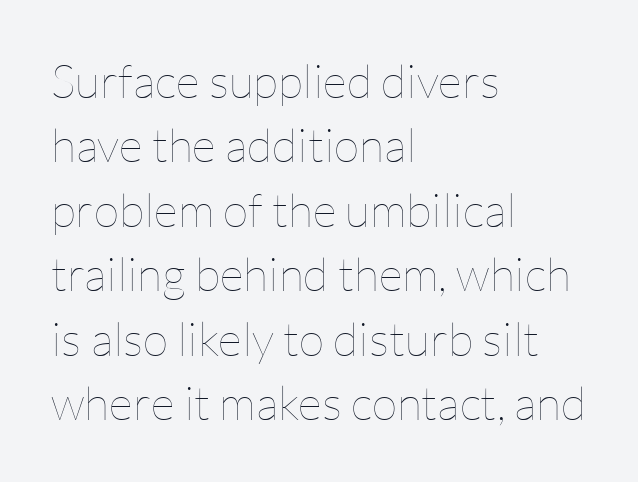
The passage is arranged the way most books set body copy — flush left. The specimen reads as upright at a glance. Characters follow at the spacing the type designer built in. Nobody drew a line under any word here. Vertical stems look standard width or narrower in stroke. Think of a printed novel: that variable character pitch is what you see here.
